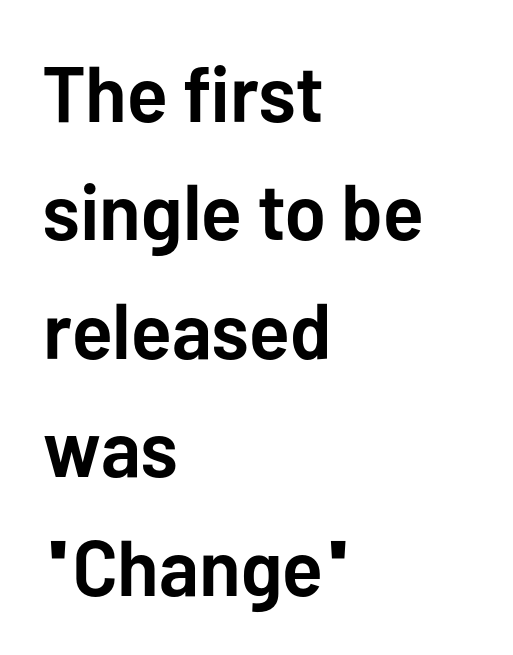
Q: Is the text bold? A: Yes.
Q: Is the text italic (slanted)? A: No, it is upright.
Q: Is the typeface a serif or a sans-serif typeface? A: Sans-serif.
Q: Is the text underlined? A: No.
Q: How is the paragraph aligned? A: Left-aligned.
Q: Is the spacing between letters normal or unusually wide? A: Normal.
Q: Is the spacing between lines tight, normal or loose? A: Normal.
Q: Width (condensed, normal, or wide)? A: Normal.
Q: Stroke contrast? A: Low.
Q: x-height? A: Medium.
Q: Monospaced? A: No.
